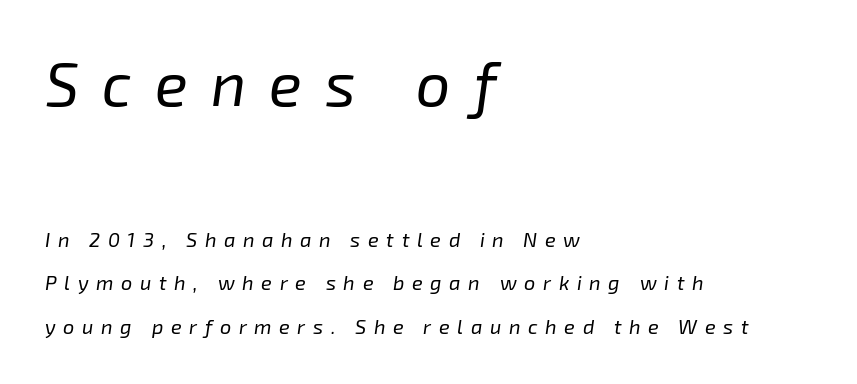
{"italic": "yes", "lean": "right", "slant_degrees": 8, "bold": "no", "weight": "regular", "width": "normal", "stroke_contrast": "low", "x_height": "medium", "monospaced": "no", "underline": "no", "align": "left", "line_spacing": "loose", "line_spacing_ratio": 2.18, "letter_spacing": "wide", "letter_spacing_em": 0.38, "larger_block": "first", "size_ratio": 3.05, "glyph_px": 61}
